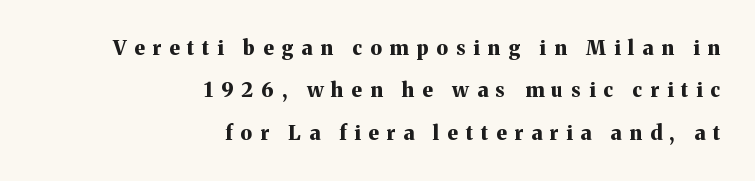
The leading is generous, giving the passage an open texture. Clear beneath every line of the passage. As a designer I'd log this as weight 700, bold. A flush-right, rag-left setting is used for this passage. Someone cranked the tracking dial way up on this one. Style check: upright.
